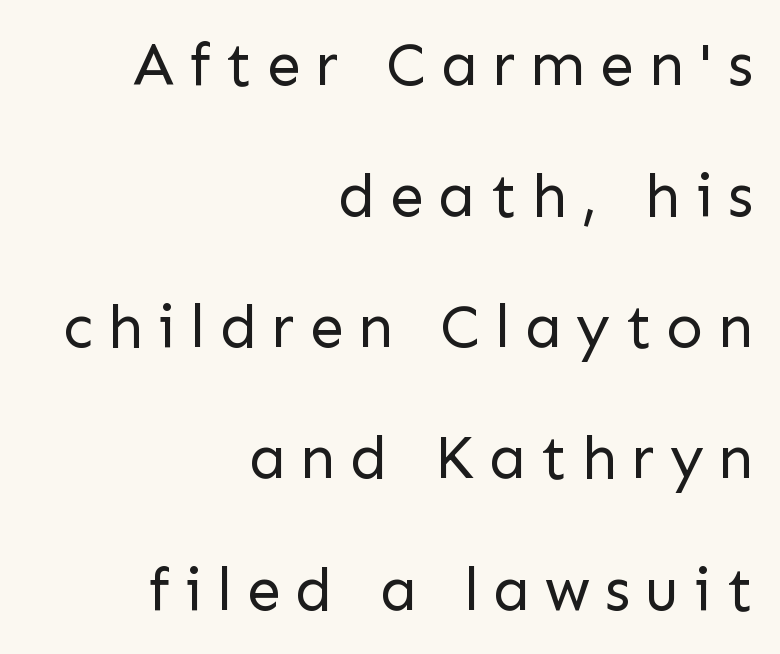
A typesetter would label this face a sans. A light-to-regular cut is what we see here. A great deal of white space separates one row of letters from the next. Words appear elongated and porous because spacing is wide. You could not count columns in this text — the font is proportionally spaced.
